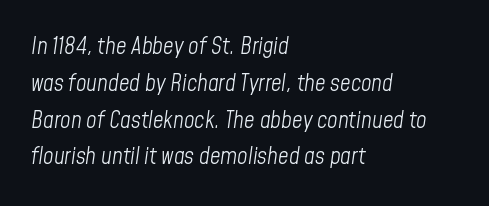
The image shows 23 px text type, italic (leaning right); set left-aligned, normal line spacing (1.6x), normal letter spacing, not underlined.
